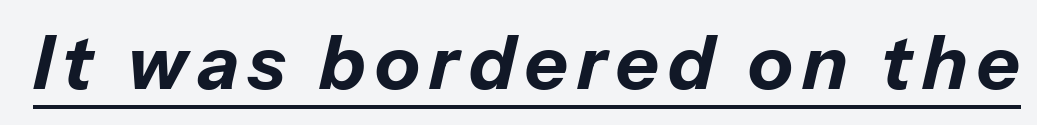
The words here are underlined. Yep, that's italic — everything's leaning. Character widths vary here, with narrow letters taking less room than wide ones. This is heavy type, rendered in bold.
